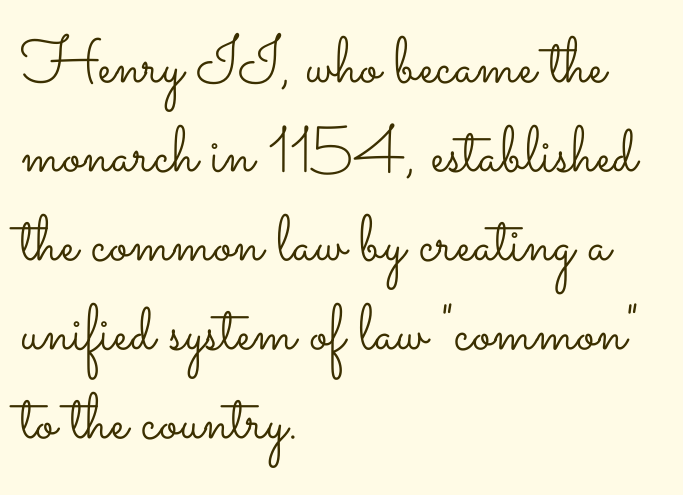
The image shows 65 px light, wide type; set left-aligned, normal line spacing (1.37x), normal letter spacing, not underlined; low stroke contrast and a small x-height.
